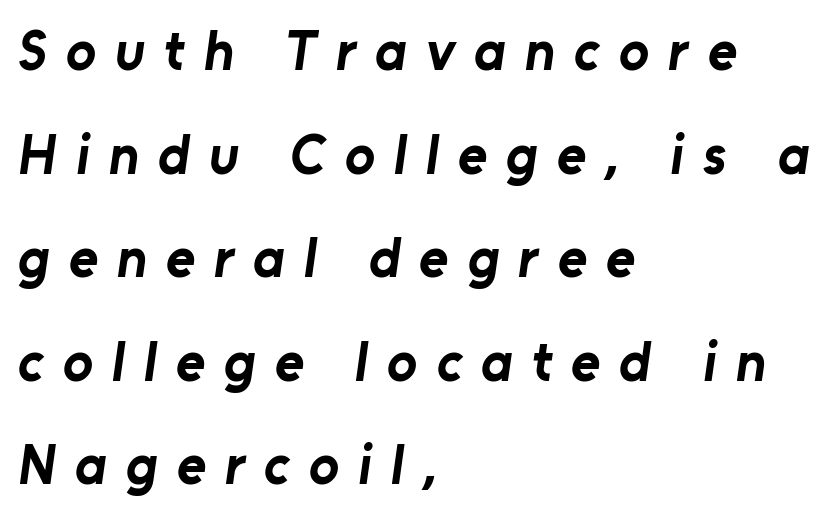
The image shows 56 px bold sans-serif type; set left-aligned, line spacing 1.85x, unusually wide letter spacing (+0.34 em), not underlined; low stroke contrast and a medium x-height.
